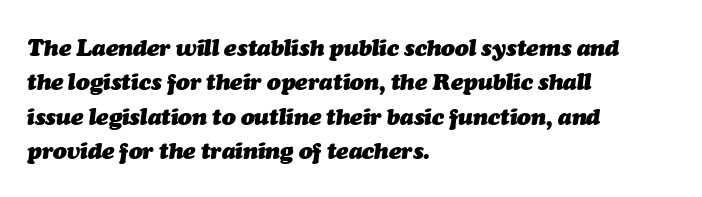
How heavy is the stroke? Heavy — this is a bold. The area under the type is left untouched. The axis of the letterforms is tilted away from vertical. Casual observation: everything's shoved over to the left.
